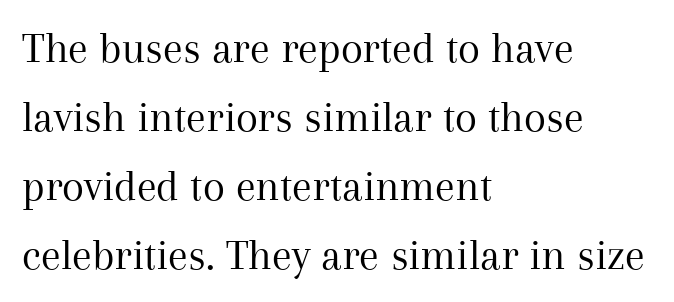
{"serif": "yes", "italic": "no", "bold": "no", "weight": "regular", "width": "normal", "stroke_contrast": "medium", "x_height": "medium", "monospaced": "no", "underline": "no", "align": "left", "line_spacing": "normal", "line_spacing_ratio": 1.53, "letter_spacing": "normal", "letter_spacing_em": 0.0, "glyph_px": 45}
